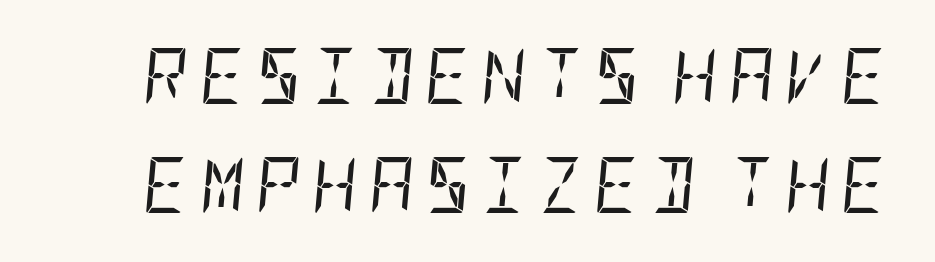
{"italic": "yes", "lean": "right", "slant_degrees": 5, "bold": "no", "weight": "regular", "width": "condensed", "stroke_contrast": "low", "x_height": "large", "underline": "no", "line_spacing": "loose", "line_spacing_ratio": 1.95, "glyph_px": 56}
